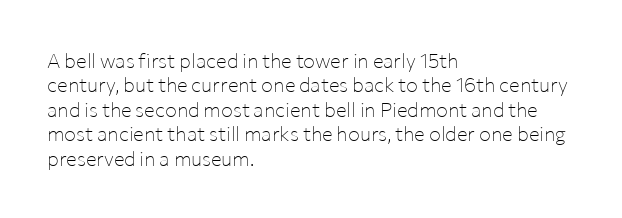
The image shows 20 px text type, upright; set left-aligned, line spacing 1.22x, normal letter spacing, not underlined.
